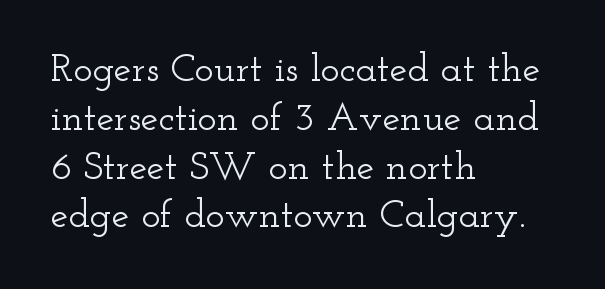
In CSS terms this would be text-align: left. Underlining? Definitely not there. A typesetter would label this face a serif. The face used here is proportionally spaced, like ordinary book or web type. Do the letters lean? They stand straight. You could call the tracking neutral — neither tight nor loose.
